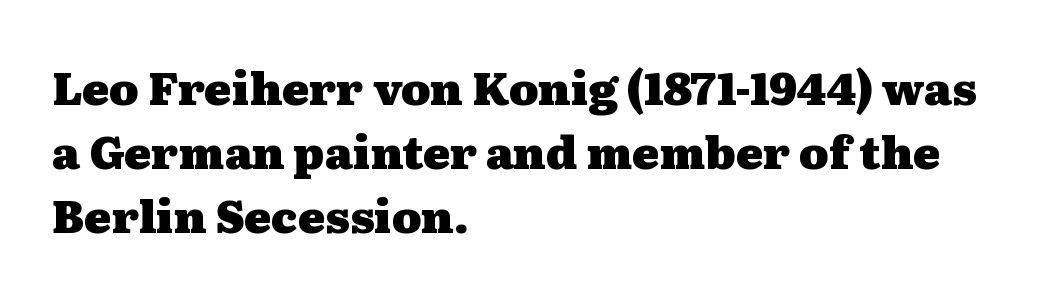
The image shows 45 px heavy, wide serif type, upright; set left-aligned, normal line spacing (1.42x), normal letter spacing, not underlined; medium stroke contrast and a medium x-height.
